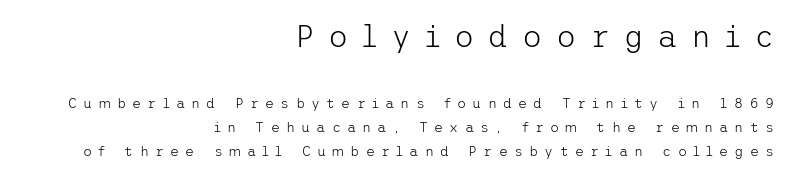
Large over small — that's the arrangement of the two blocks here. You can tell it's not italic because the verticals are truly vertical. Baseline-to-baseline distance is the conventional proportion of letter height. This rendering widens character spacing well past its baseline value.
